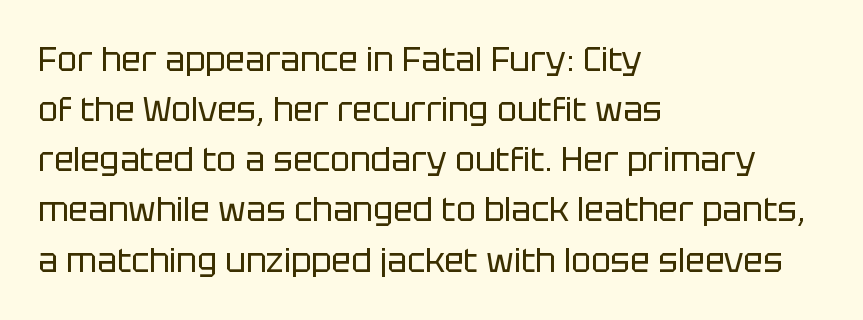
Each letter keeps its own natural width here, so spacing adapts to shape. Rows of type keep a routine distance in the vertical direction. The rendering shows plain stroke endings on the letterforms — a sans-serif design. The baseline area is clear. Is the letter spacing exaggerated? No — it looks like the ordinary default.
